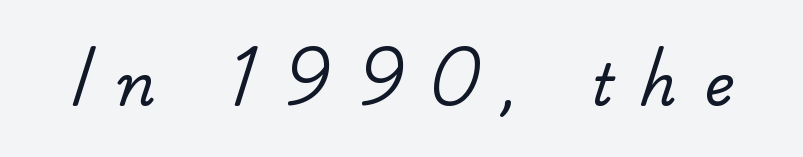
The image shows 57 px regular-weight sans-serif type; set unusually wide letter spacing (+0.47 em), not underlined; low stroke contrast and a small x-height.
